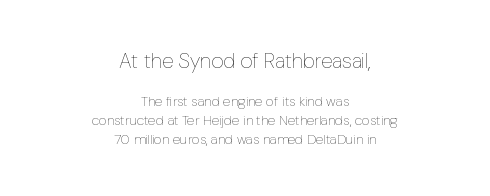
The image shows 21 px text type, upright; set centered, normal line spacing (1.35x), normal letter spacing, not underlined; the first (top) block is 1.5x larger.
